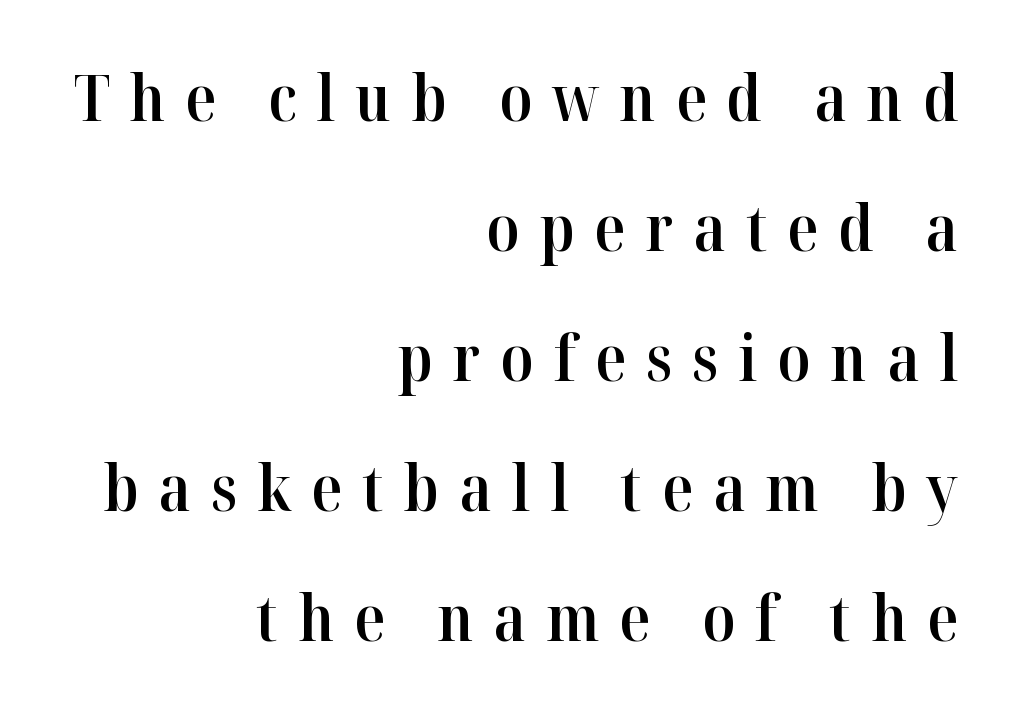
{"serif": "yes", "italic": "no", "bold": "semi", "weight": "semibold", "width": "normal", "stroke_contrast": "high", "x_height": "medium", "monospaced": "no", "underline": "no", "align": "right", "line_spacing": "loose", "line_spacing_ratio": 2.03, "letter_spacing": "wide", "letter_spacing_em": 0.31, "glyph_px": 64}
